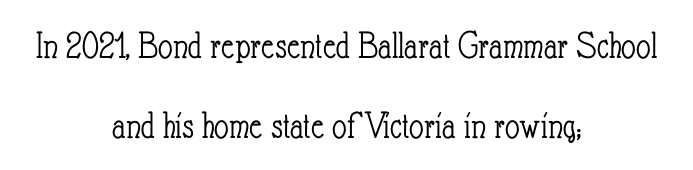
{"italic": "no", "bold": "no", "weight": "light", "width": "condensed", "stroke_contrast": "low", "x_height": "small", "monospaced": "no", "underline": "no", "align": "center", "line_spacing": "loose", "line_spacing_ratio": 2.01, "letter_spacing": "normal", "letter_spacing_em": 0.0, "glyph_px": 40}
